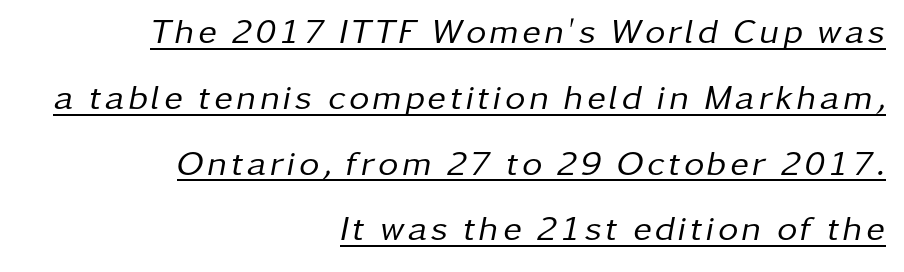
Yep, that's italic — everything's leaning. Has an underline been added? It has. Spacing verdict: proportional, widths tailored to each character. Does the copy run flush right? Yes — the right margin is perfectly even. Heft: none added — not bold.
